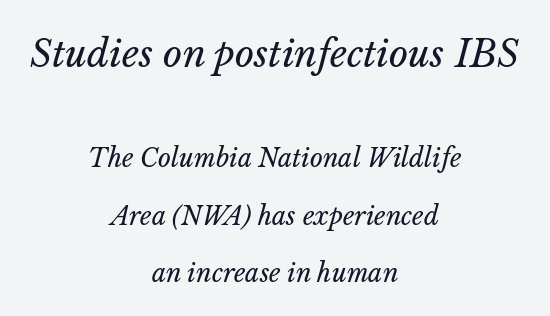
Q: Is the text bold? A: No.
Q: Is the text italic (slanted)? A: Yes, it leans right by about 14 degrees.
Q: Is the text underlined? A: No.
Q: How is the paragraph aligned? A: Centered.
Q: Is the spacing between letters normal or unusually wide? A: Normal.
Q: Is the spacing between lines tight, normal or loose? A: Loose.
Q: Which block of text is set in a larger size, the first (top) or the second (bottom)? A: The first (top) one.
Q: Width (condensed, normal, or wide)? A: Normal.
Q: Stroke contrast? A: Low.
Q: x-height? A: Medium.
Q: Monospaced? A: No.
